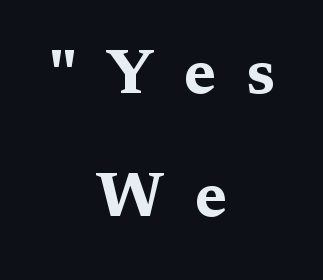
Q: Is the text bold? A: Yes.
Q: Is the text italic (slanted)? A: No, it is upright.
Q: Is the typeface a serif or a sans-serif typeface? A: Serif.
Q: Is the text underlined? A: No.
Q: How is the paragraph aligned? A: Centered.
Q: Is the spacing between letters normal or unusually wide? A: Unusually wide.
Q: Is the spacing between lines tight, normal or loose? A: Loose.
Q: Width (condensed, normal, or wide)? A: Wide.
Q: Stroke contrast? A: Medium.
Q: x-height? A: Medium.
Q: Monospaced? A: No.
